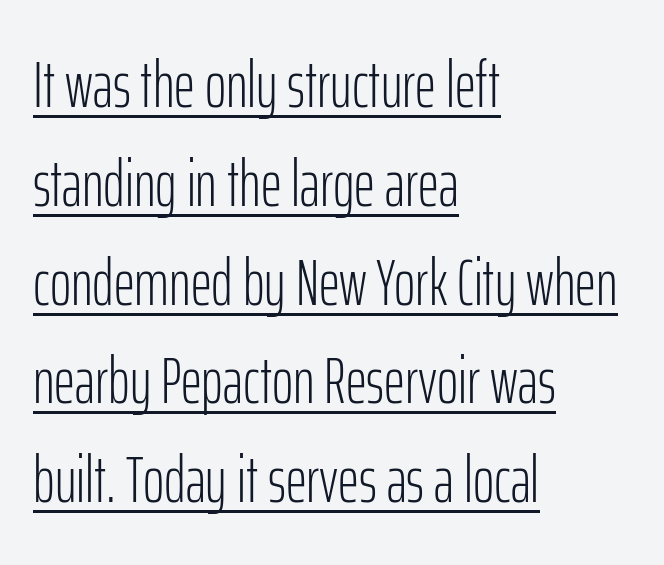
Q: Is the text bold? A: No.
Q: Is the text italic (slanted)? A: No, it is upright.
Q: Is the typeface a serif or a sans-serif typeface? A: Sans-serif.
Q: Is the text underlined? A: Yes.
Q: How is the paragraph aligned? A: Left-aligned.
Q: Is the spacing between letters normal or unusually wide? A: Normal.
Q: Is the spacing between lines tight, normal or loose? A: Normal.
Q: Width (condensed, normal, or wide)? A: Condensed.
Q: Stroke contrast? A: Low.
Q: x-height? A: Medium.
Q: Monospaced? A: No.
